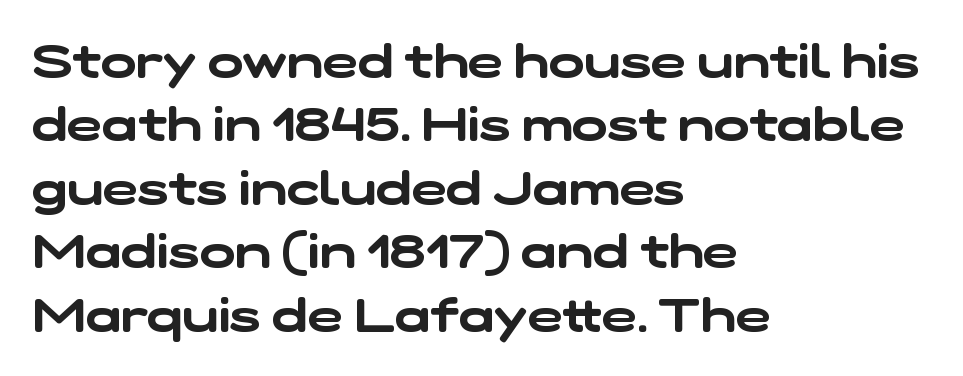
Q: Is the typeface a serif or a sans-serif typeface? A: Sans-serif.
Q: Is the text underlined? A: No.
Q: How is the paragraph aligned? A: Left-aligned.
Q: Is the spacing between letters normal or unusually wide? A: Normal.
Q: Is the spacing between lines tight, normal or loose? A: Normal.
Q: Width (condensed, normal, or wide)? A: Wide.
Q: Stroke contrast? A: Low.
Q: x-height? A: Medium.
Q: Monospaced? A: No.
